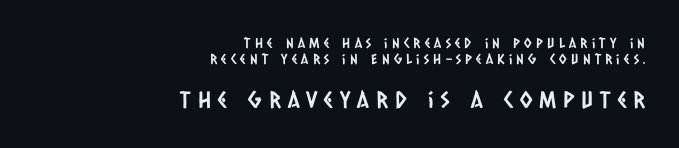
Larger block? The one below; the one above is distinctly smaller. Reading down the block, your eye finds every line finishing at a fixed right position. Does extra space separate the letters? Yes, quite a lot of it. Regarding leading, the lines here are crowded together.
